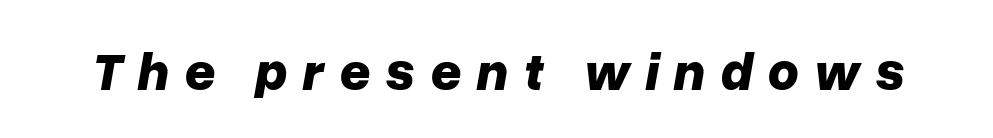
Q: Is the text bold? A: Yes.
Q: Is the text italic (slanted)? A: Yes, it leans right by about 10 degrees.
Q: Is the text underlined? A: No.
Q: Is the spacing between letters normal or unusually wide? A: Unusually wide.
Q: Width (condensed, normal, or wide)? A: Normal.
Q: Stroke contrast? A: Low.
Q: x-height? A: Medium.
Q: Monospaced? A: No.
